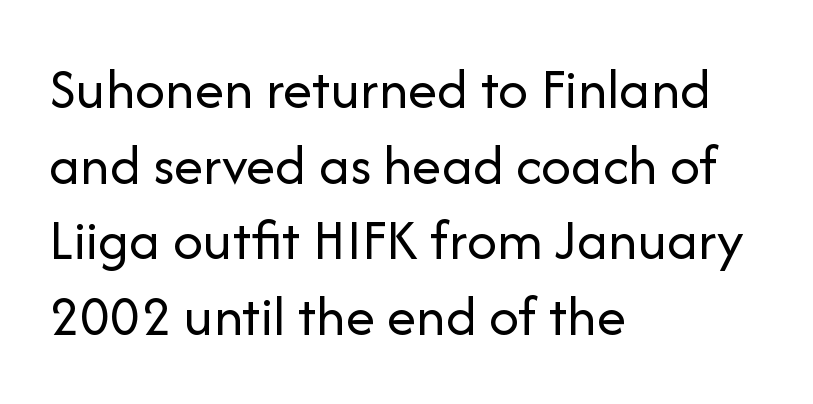
{"serif": "no", "italic": "no", "bold": "no", "weight": "regular", "width": "normal", "stroke_contrast": "low", "x_height": "medium", "monospaced": "no", "underline": "no", "align": "left", "line_spacing": "normal", "line_spacing_ratio": 1.28, "letter_spacing": "normal", "letter_spacing_em": 0.0, "glyph_px": 59}
